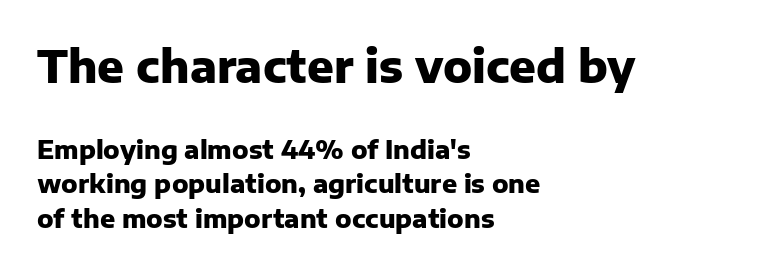
{"serif": "no", "italic": "no", "bold": "yes", "weight": "heavy", "width": "normal", "stroke_contrast": "low", "x_height": "medium", "monospaced": "no", "underline": "no", "align": "left", "line_spacing": "normal", "line_spacing_ratio": 1.38, "letter_spacing": "normal", "letter_spacing_em": 0.0, "larger_block": "first", "size_ratio": 1.76, "glyph_px": 44}
